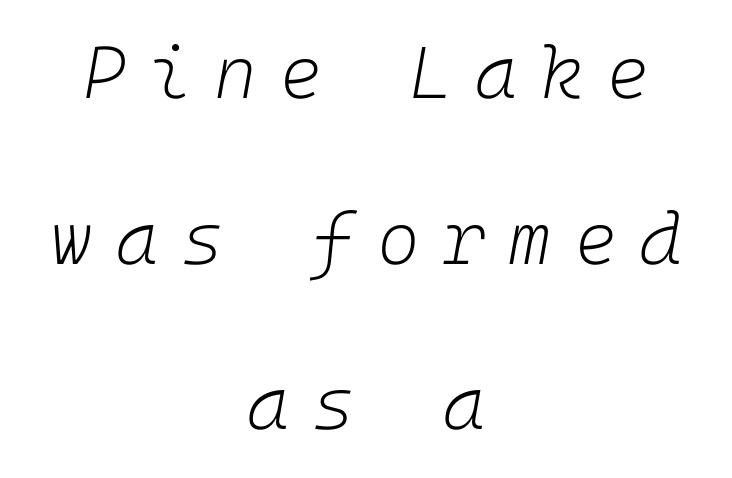
The image shows 73 px light type, italic (leaning right); set centered, loose line spacing (2.27x), unusually wide letter spacing (+0.31 em), not underlined; low stroke contrast and a medium x-height.
